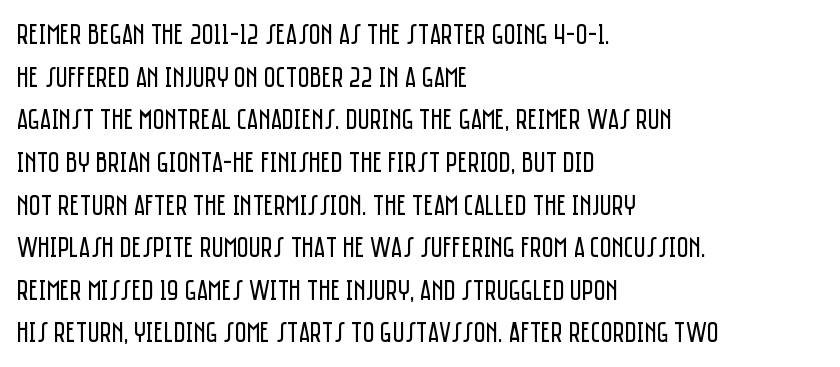
It's the straight-up-and-down kind of type. Check where the strokes stop: nothing finishes them off — pure sans. Has an underline been added? It has not. No letter is thick-stroked: the sample isn't bold. The rendering uses a moderate line-height, typical for paragraphs.
